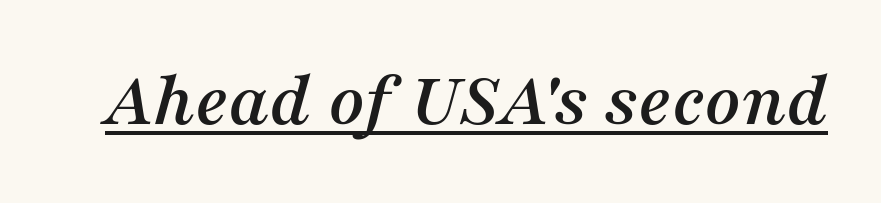
Q: Is the text italic (slanted)? A: Yes, it leans right by about 16 degrees.
Q: Is the typeface a serif or a sans-serif typeface? A: Serif.
Q: Is the text underlined? A: Yes.
Q: Is the spacing between letters normal or unusually wide? A: Normal.
Q: Width (condensed, normal, or wide)? A: Normal.
Q: Stroke contrast? A: Medium.
Q: x-height? A: Medium.
Q: Monospaced? A: No.
